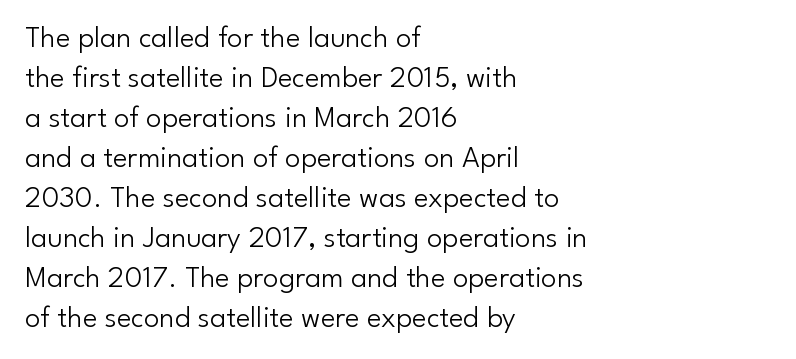
{"serif": "no", "italic": "no", "bold": "no", "weight": "light", "width": "normal", "stroke_contrast": "low", "x_height": "small", "monospaced": "no", "underline": "no", "align": "left", "line_spacing": "normal", "line_spacing_ratio": 1.29, "letter_spacing": "normal", "letter_spacing_em": 0.0, "glyph_px": 31}
